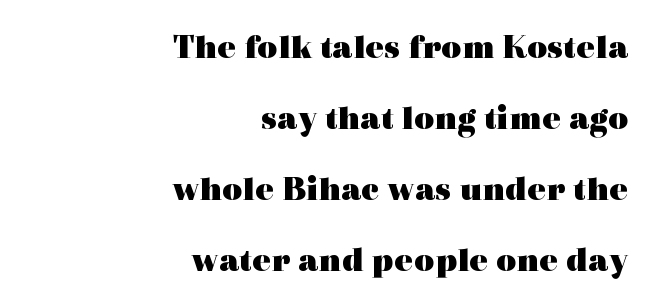
The image shows 35 px heavy, wide serif type, upright; set right-aligned, loose line spacing (2.03x), normal letter spacing, not underlined; a medium x-height.
